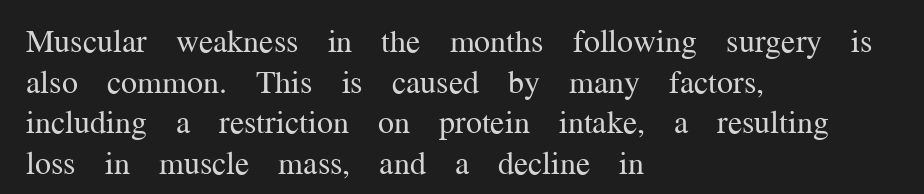
Old-style or modern, the face here clearly has serifs. Leftover space on each line is placed entirely after the last word. The line texture is even and compact thanks to regular tracking. It's the straight-up-and-down kind of type.
